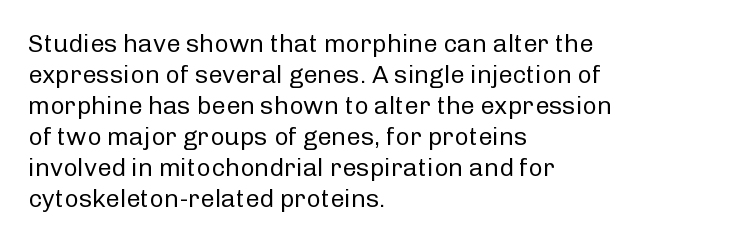
Q: Is the text bold? A: No.
Q: Is the text italic (slanted)? A: No, it is upright.
Q: Is the text underlined? A: No.
Q: How is the paragraph aligned? A: Left-aligned.
Q: Is the spacing between letters normal or unusually wide? A: Normal.
